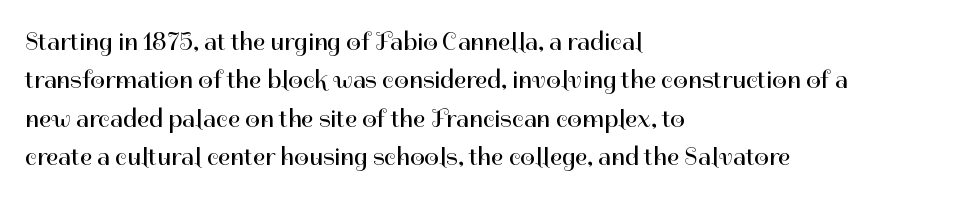
The image shows 26 px text type, upright; set left-aligned, normal line spacing (1.48x), normal letter spacing, not underlined.
